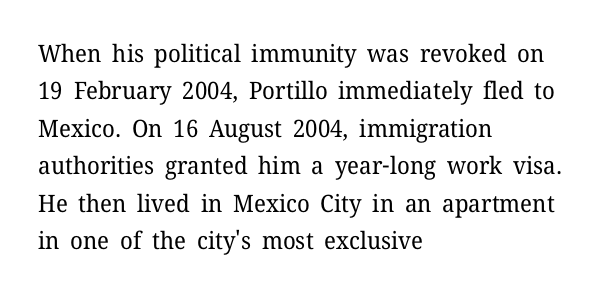
{"italic": "no", "bold": "no", "underline": "no", "align": "left", "line_spacing": "normal", "line_spacing_ratio": 1.56, "letter_spacing": "normal", "letter_spacing_em": 0.0, "glyph_px": 24}
